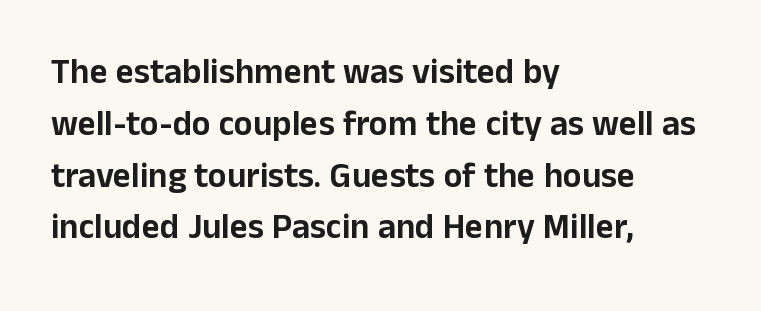
The image shows 35 px sans-serif type, upright; set left-aligned, normal line spacing (1.48x), normal letter spacing, not underlined; low stroke contrast and a medium x-height.
